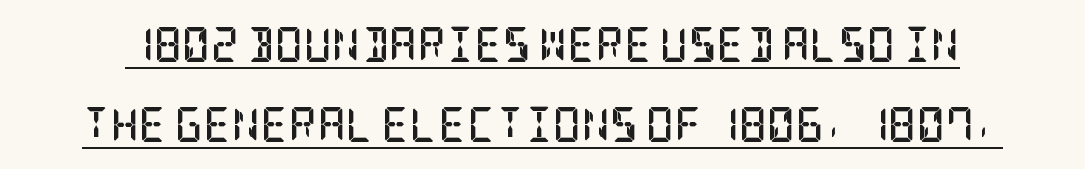
{"serif": "yes", "italic": "no", "bold": "yes", "weight": "semibold", "width": "condensed", "stroke_contrast": "low", "x_height": "large", "underline": "yes", "line_spacing": "loose", "line_spacing_ratio": 2.28, "letter_spacing": "normal", "letter_spacing_em": 0.0, "glyph_px": 35}
